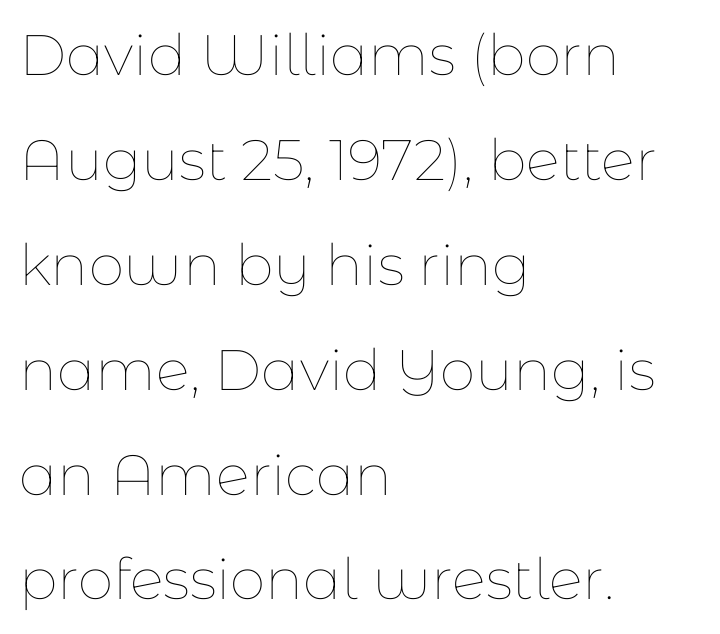
The image shows 57 px thin type, upright; set left-aligned, line spacing 1.84x, normal letter spacing, not underlined; low stroke contrast and a medium x-height.
